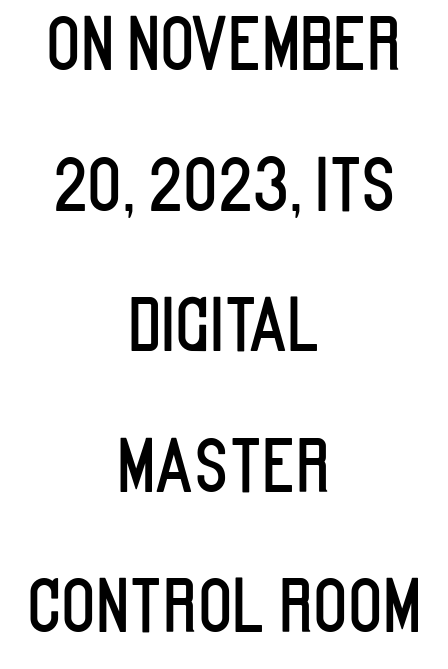
Q: Is the text italic (slanted)? A: No, it is upright.
Q: Is the typeface a serif or a sans-serif typeface? A: Sans-serif.
Q: Is the text underlined? A: No.
Q: How is the paragraph aligned? A: Centered.
Q: Is the spacing between letters normal or unusually wide? A: Normal.
Q: Is the spacing between lines tight, normal or loose? A: Loose.
Q: Width (condensed, normal, or wide)? A: Condensed.
Q: Stroke contrast? A: Low.
Q: x-height? A: Large.
Q: Monospaced? A: No.
